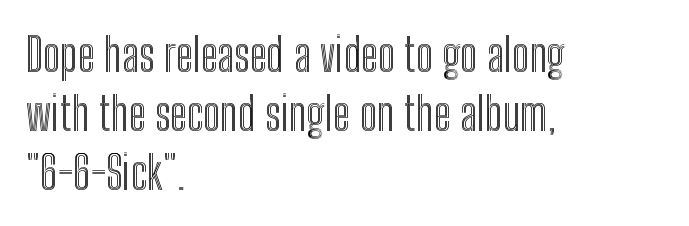
Q: Is the text italic (slanted)? A: No, it is upright.
Q: Is the text underlined? A: No.
Q: How is the paragraph aligned? A: Left-aligned.
Q: Is the spacing between letters normal or unusually wide? A: Normal.
Q: Is the spacing between lines tight, normal or loose? A: Normal.
Q: Width (condensed, normal, or wide)? A: Condensed.
Q: x-height? A: Medium.
Q: Monospaced? A: No.
